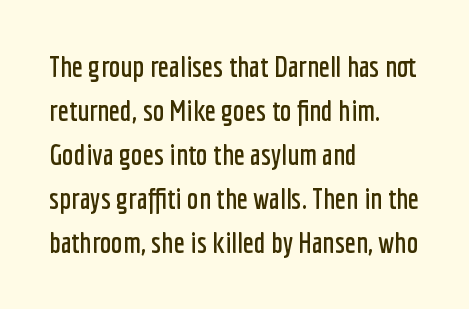
{"serif": "no", "italic": "no", "width": "condensed", "stroke_contrast": "low", "x_height": "medium", "monospaced": "no", "underline": "no", "align": "left", "line_spacing": "normal", "line_spacing_ratio": 1.52, "letter_spacing": "normal", "letter_spacing_em": 0.0, "glyph_px": 29}
